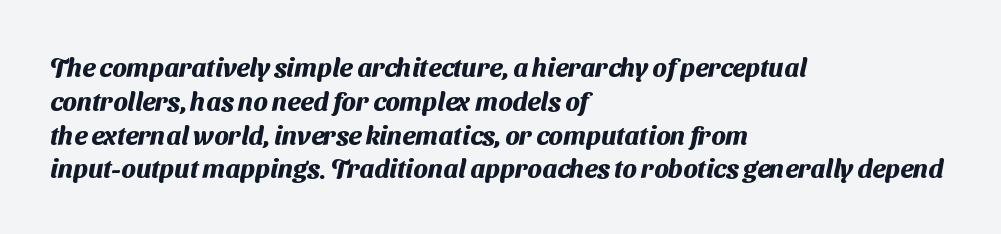
A bare baseline throughout the passage. A full-strength bold gives these letters their thick strokes. Glyph-to-glyph distance matches everyday printed text. The paragraph has a hard left edge and a soft right edge.
